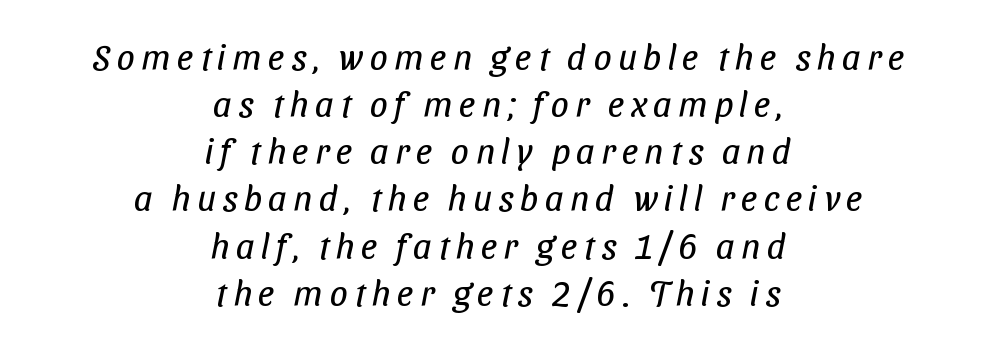
{"serif": "no", "bold": "no", "weight": "regular", "width": "condensed", "stroke_contrast": "low", "x_height": "medium", "monospaced": "no", "underline": "no", "align": "center", "line_spacing": "normal", "line_spacing_ratio": 1.31, "glyph_px": 36}
